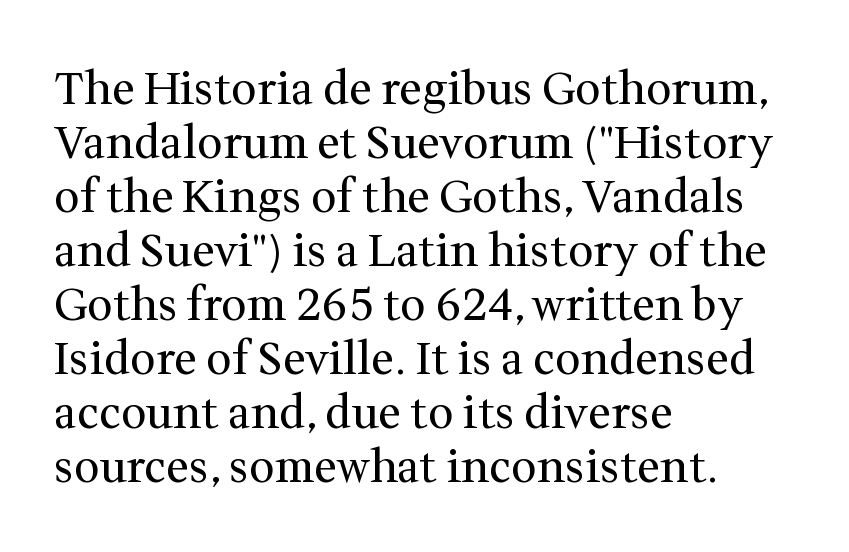
{"serif": "yes", "italic": "no", "bold": "no", "weight": "regular", "width": "normal", "stroke_contrast": "medium", "x_height": "medium", "monospaced": "no", "underline": "no", "align": "left", "line_spacing_ratio": 1.2, "letter_spacing": "normal", "letter_spacing_em": 0.0, "glyph_px": 45}
